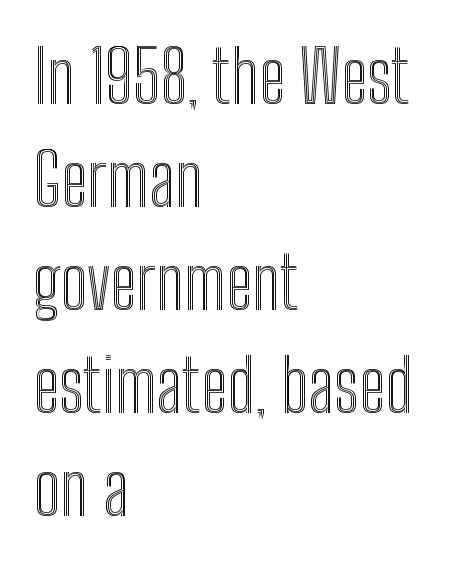
Short and long lines alike share a common starting point at left. The letters advance in unequal steps, a hallmark of proportional type. Is the letter spacing exaggerated? No — it looks like the ordinary default. The space directly below the letters is spotless. The lettering stays uniformly vertical, giving the passage a roman look.
